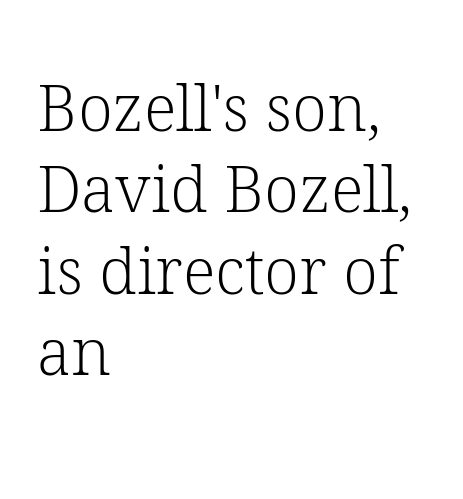
{"serif": "yes", "italic": "no", "bold": "no", "weight": "light", "width": "normal", "stroke_contrast": "low", "x_height": "medium", "monospaced": "no", "underline": "no", "align": "left", "line_spacing": "normal", "line_spacing_ratio": 1.27, "letter_spacing": "normal", "letter_spacing_em": 0.0, "glyph_px": 64}
